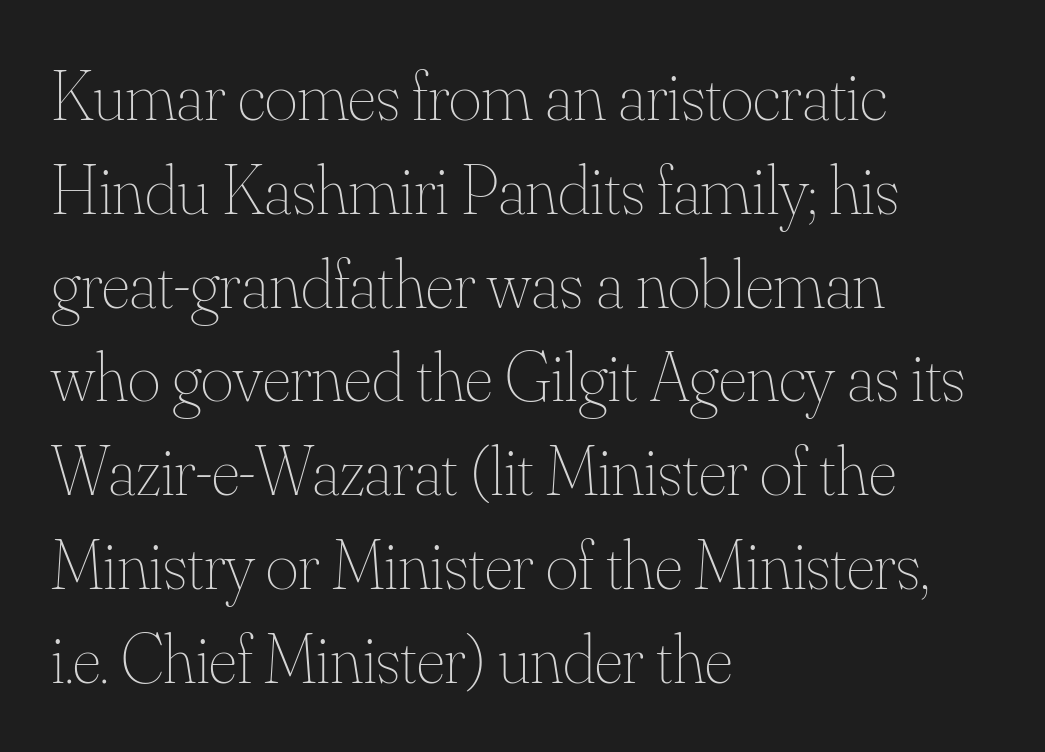
Q: Is the text bold? A: No.
Q: Is the text italic (slanted)? A: No, it is upright.
Q: Is the text underlined? A: No.
Q: How is the paragraph aligned? A: Left-aligned.
Q: Is the spacing between letters normal or unusually wide? A: Normal.
Q: Is the spacing between lines tight, normal or loose? A: Normal.
Q: Width (condensed, normal, or wide)? A: Normal.
Q: Stroke contrast? A: Medium.
Q: x-height? A: Small.
Q: Monospaced? A: No.
